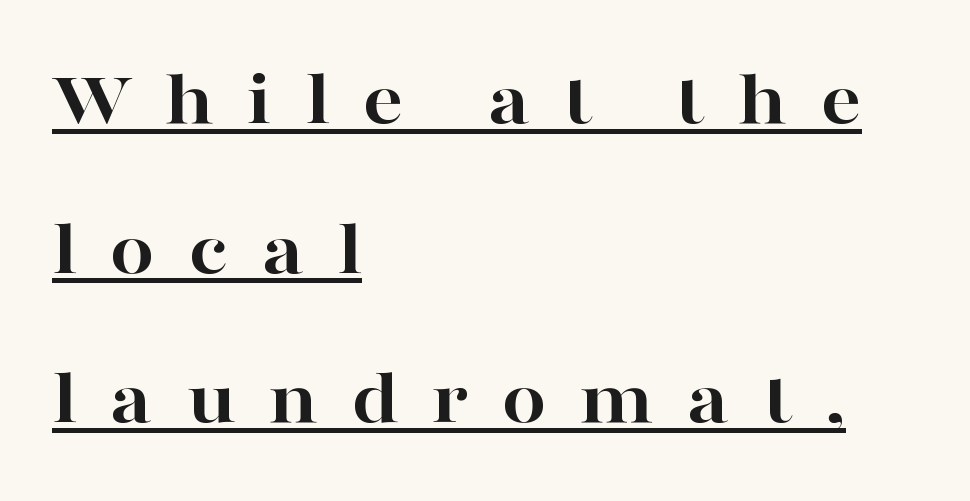
Q: Is the text bold? A: Yes.
Q: Is the text italic (slanted)? A: No, it is upright.
Q: Is the typeface a serif or a sans-serif typeface? A: Serif.
Q: Is the text underlined? A: Yes.
Q: How is the paragraph aligned? A: Left-aligned.
Q: Is the spacing between letters normal or unusually wide? A: Unusually wide.
Q: Width (condensed, normal, or wide)? A: Wide.
Q: Stroke contrast? A: High.
Q: x-height? A: Medium.
Q: Monospaced? A: No.
